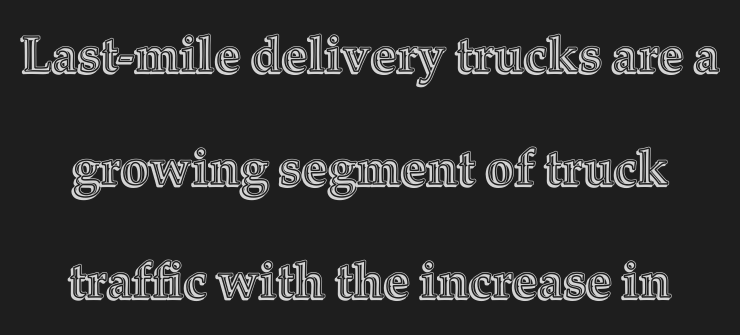
{"italic": "no", "width": "normal", "x_height": "medium", "monospaced": "no", "underline": "no", "line_spacing": "loose", "line_spacing_ratio": 2.26, "letter_spacing": "normal", "letter_spacing_em": 0.0, "glyph_px": 50}
